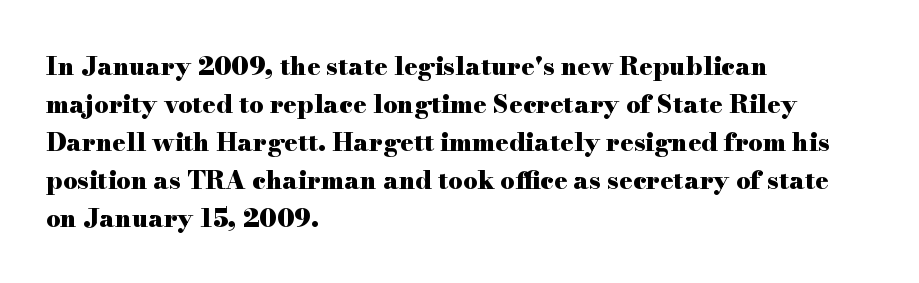
Q: Is the text bold? A: Yes.
Q: Is the text italic (slanted)? A: No, it is upright.
Q: Is the text underlined? A: No.
Q: How is the paragraph aligned? A: Left-aligned.
Q: Is the spacing between letters normal or unusually wide? A: Normal.
Q: Is the spacing between lines tight, normal or loose? A: Normal.
